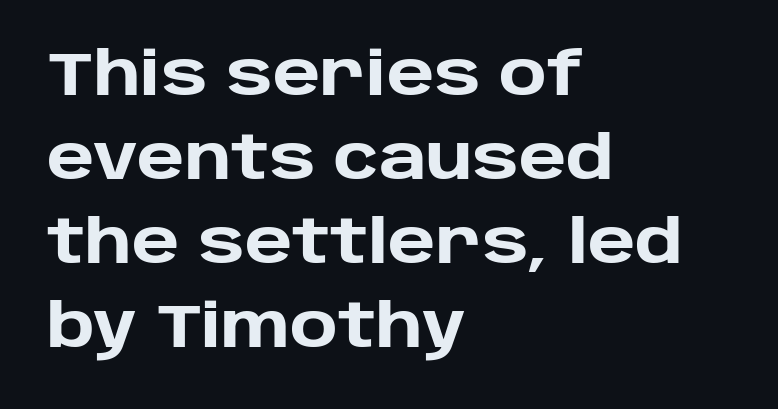
The image shows 60 px heavy sans-serif type, upright; set left-aligned, normal line spacing (1.4x), normal letter spacing, not underlined; low stroke contrast and a large x-height.
